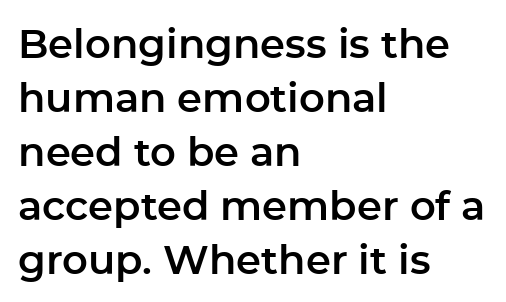
The image shows 40 px sans-serif type, upright; set left-aligned, normal line spacing (1.35x), normal letter spacing, not underlined; low stroke contrast and a medium x-height.
